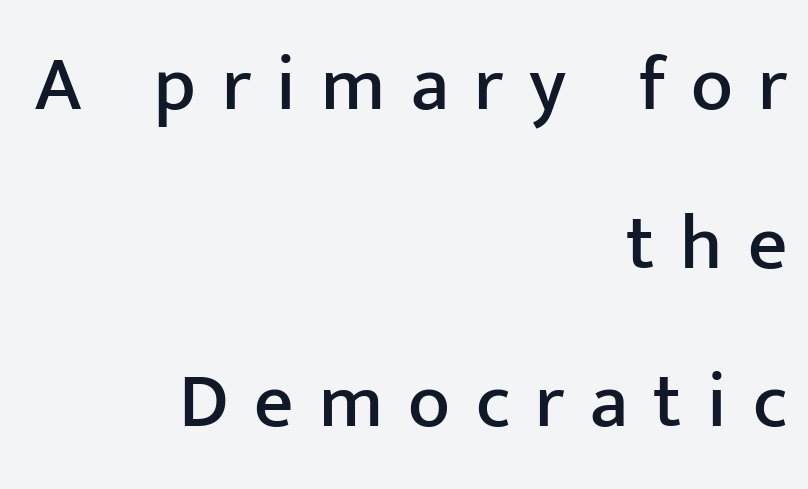
Q: Is the text italic (slanted)? A: No, it is upright.
Q: Is the typeface a serif or a sans-serif typeface? A: Sans-serif.
Q: Is the text underlined? A: No.
Q: How is the paragraph aligned? A: Right-aligned.
Q: Is the spacing between letters normal or unusually wide? A: Unusually wide.
Q: Is the spacing between lines tight, normal or loose? A: Loose.
Q: Width (condensed, normal, or wide)? A: Normal.
Q: Stroke contrast? A: Low.
Q: x-height? A: Medium.
Q: Monospaced? A: No.
